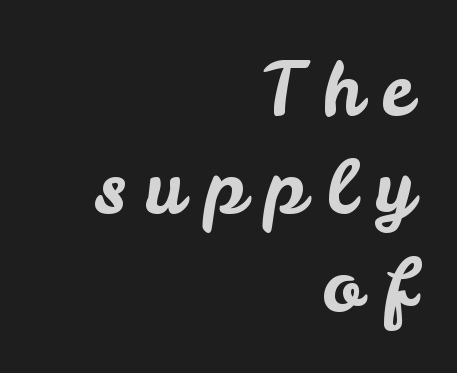
The image shows 73 px sans-serif type; set right-aligned, normal line spacing (1.34x), unusually wide letter spacing (+0.28 em), not underlined; low stroke contrast and a small x-height.
